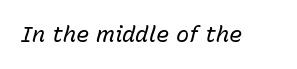
The letterforms sit shoulder to shoulder at normal distance. If you drew a line through each stem, it would be angled. Bold? No — there's no thickening of the strokes. The strip under each line holds only bare page.
